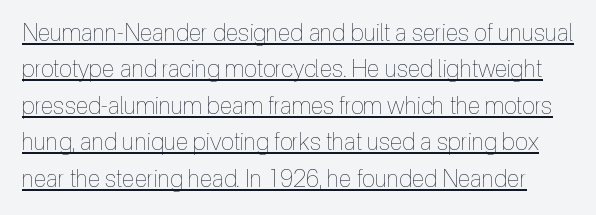
Q: Is the text bold? A: No.
Q: Is the text italic (slanted)? A: No, it is upright.
Q: Is the text underlined? A: Yes.
Q: Is the spacing between letters normal or unusually wide? A: Normal.
Q: Is the spacing between lines tight, normal or loose? A: Normal.
